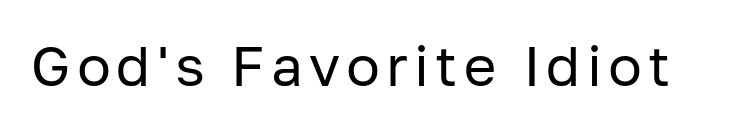
{"serif": "no", "italic": "no", "bold": "no", "weight": "regular", "width": "normal", "stroke_contrast": "low", "x_height": "medium", "monospaced": "no", "underline": "no", "glyph_px": 56}
